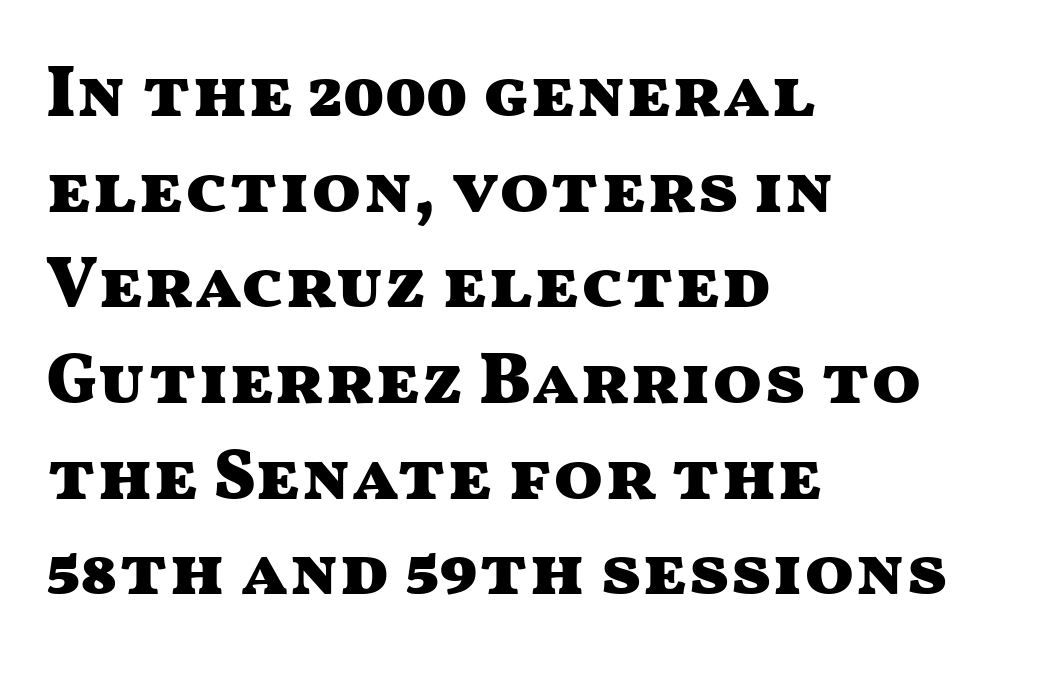
Q: Is the text bold? A: Yes.
Q: Is the text italic (slanted)? A: No, it is upright.
Q: Is the typeface a serif or a sans-serif typeface? A: Sans-serif.
Q: Is the text underlined? A: No.
Q: How is the paragraph aligned? A: Left-aligned.
Q: Is the spacing between letters normal or unusually wide? A: Normal.
Q: Is the spacing between lines tight, normal or loose? A: Normal.
Q: Width (condensed, normal, or wide)? A: Wide.
Q: Stroke contrast? A: Medium.
Q: x-height? A: Medium.
Q: Monospaced? A: No.
